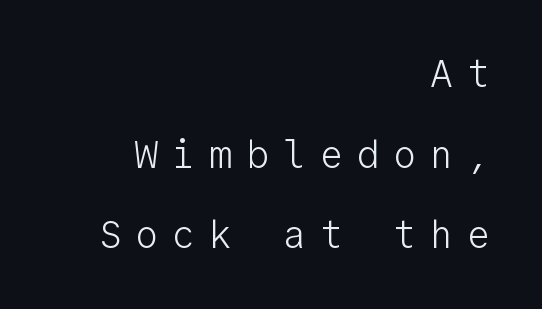
{"serif": "no", "italic": "no", "bold": "no", "weight": "light", "width": "normal", "stroke_contrast": "low", "x_height": "medium", "monospaced": "yes", "underline": "no", "align": "right", "line_spacing": "loose", "line_spacing_ratio": 2.12, "letter_spacing": "wide", "letter_spacing_em": 0.37, "glyph_px": 38}
